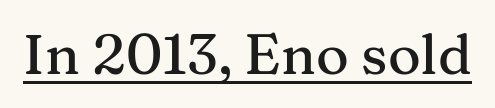
Serifs: yes, visible at the terminals of the letterforms. Letter spacing: default. Decoration check: the copy is underlined. A typesetter would call this proportional, since set widths differ per character. The letters stand upright; this is a roman face.
